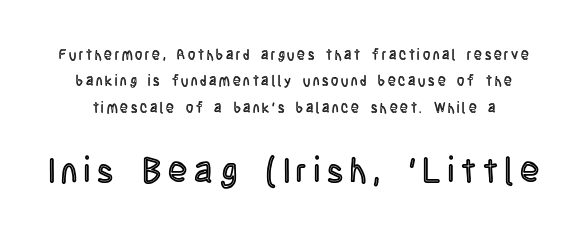
{"italic": "no", "width": "condensed", "x_height": "large", "monospaced": "no", "underline": "no", "line_spacing_ratio": 1.89, "letter_spacing": "wide", "letter_spacing_em": 0.2, "larger_block": "second", "size_ratio": 2.5, "glyph_px": 35}
